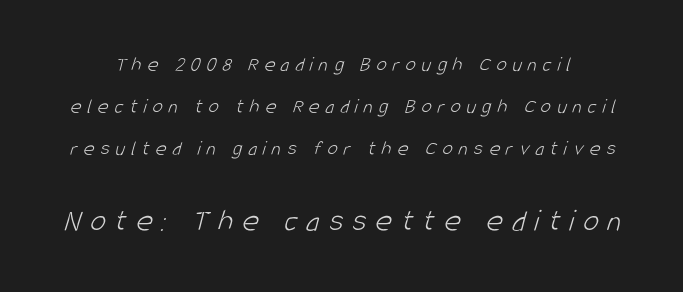
{"serif": "no", "bold": "no", "weight": "light", "width": "condensed", "stroke_contrast": "low", "x_height": "large", "monospaced": "no", "underline": "no", "line_spacing": "loose", "line_spacing_ratio": 1.99, "letter_spacing": "wide", "letter_spacing_em": 0.28, "larger_block": "second", "size_ratio": 1.52, "glyph_px": 32}
